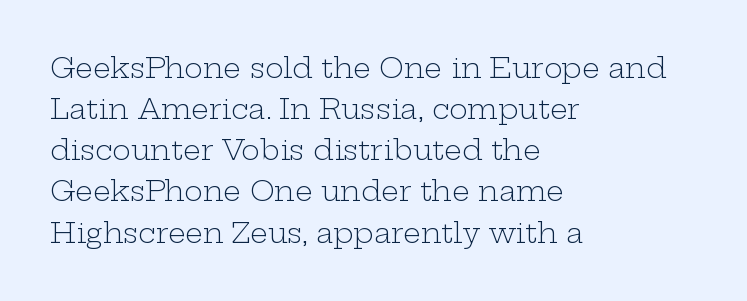
{"serif": "yes", "italic": "no", "bold": "no", "weight": "light", "width": "wide", "stroke_contrast": "low", "x_height": "medium", "monospaced": "no", "underline": "no", "align": "left", "line_spacing": "normal", "line_spacing_ratio": 1.47, "letter_spacing": "normal", "letter_spacing_em": 0.0, "glyph_px": 28}
